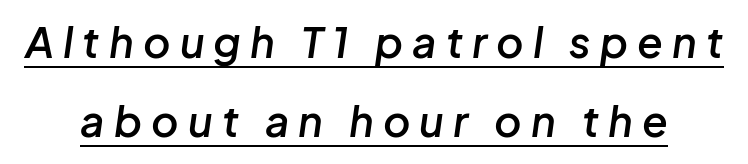
This sample carries an underscore along the baseline area. Tall strokes in this sample are angled rather than plumb. The passage shown is typed in a proportional face where columns would drift. Emphasis by weight is partial: semibold. The type is letterspaced generously, with wide tracking.
